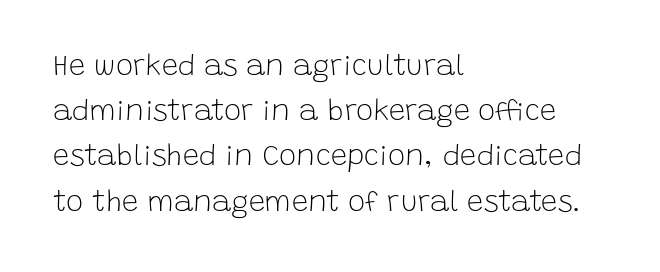
Q: Is the text bold? A: No.
Q: Is the text italic (slanted)? A: No, it is upright.
Q: Is the typeface a serif or a sans-serif typeface? A: Sans-serif.
Q: Is the text underlined? A: No.
Q: How is the paragraph aligned? A: Left-aligned.
Q: Is the spacing between letters normal or unusually wide? A: Normal.
Q: Is the spacing between lines tight, normal or loose? A: Normal.
Q: Width (condensed, normal, or wide)? A: Normal.
Q: Stroke contrast? A: Low.
Q: x-height? A: Large.
Q: Monospaced? A: No.
